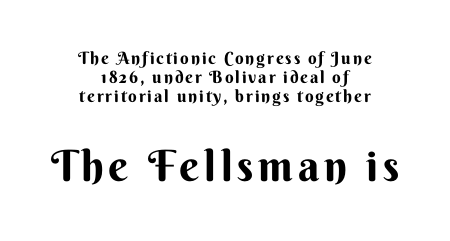
Q: Is the text bold? A: Yes.
Q: Is the text italic (slanted)? A: No, it is upright.
Q: Is the typeface a serif or a sans-serif typeface? A: Sans-serif.
Q: Is the text underlined? A: No.
Q: How is the paragraph aligned? A: Centered.
Q: Is the spacing between lines tight, normal or loose? A: Tight.
Q: Which block of text is set in a larger size, the first (top) or the second (bottom)? A: The second (bottom) one.
Q: Width (condensed, normal, or wide)? A: Normal.
Q: Stroke contrast? A: Medium.
Q: x-height? A: Small.
Q: Monospaced? A: No.
